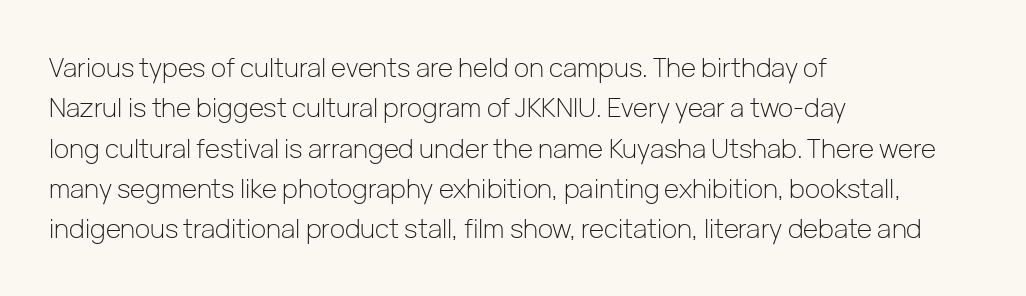
Check the space under the baseline: it is left empty. The type sits square on the baseline with zero lean. Line spacing here is normal. Casual observation: everything's shoved over to the left. Honestly, the letter spacing is just normal — you wouldn't notice it.
